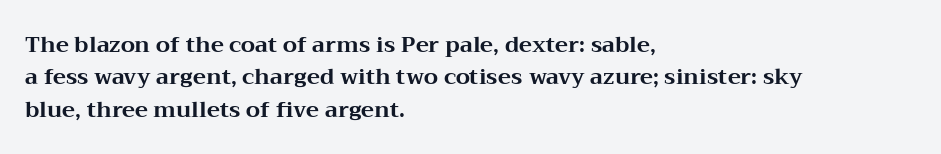
The image shows 22 px bold type, upright; set left-aligned, normal line spacing (1.47x), normal letter spacing, not underlined.
